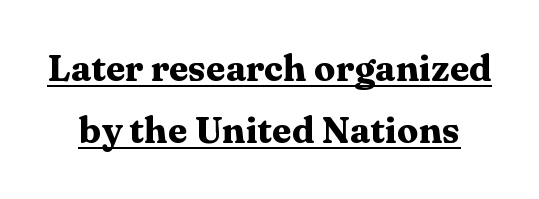
Serifs: yes, visible at the terminals of the letterforms. If you drew a line through each stem, it would be perfectly vertical. Looks like someone drew a line under every word here. On the weight axis this lands at bold, roughly 700.
